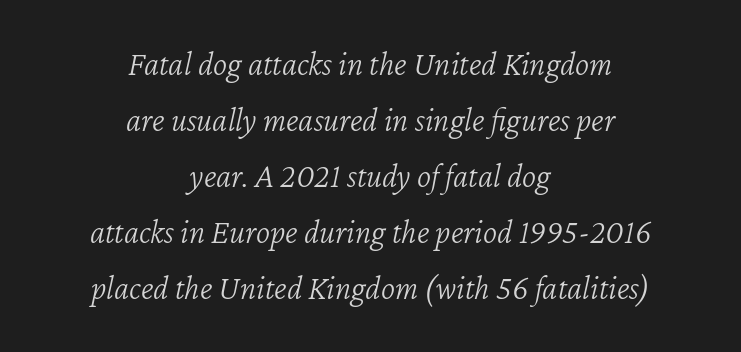
Q: Is the text bold? A: No.
Q: Is the text italic (slanted)? A: Yes, it leans right by about 12 degrees.
Q: Is the text underlined? A: No.
Q: How is the paragraph aligned? A: Centered.
Q: Is the spacing between letters normal or unusually wide? A: Normal.
Q: Is the spacing between lines tight, normal or loose? A: Normal.
Q: Width (condensed, normal, or wide)? A: Normal.
Q: Stroke contrast? A: Low.
Q: x-height? A: Medium.
Q: Monospaced? A: No.
